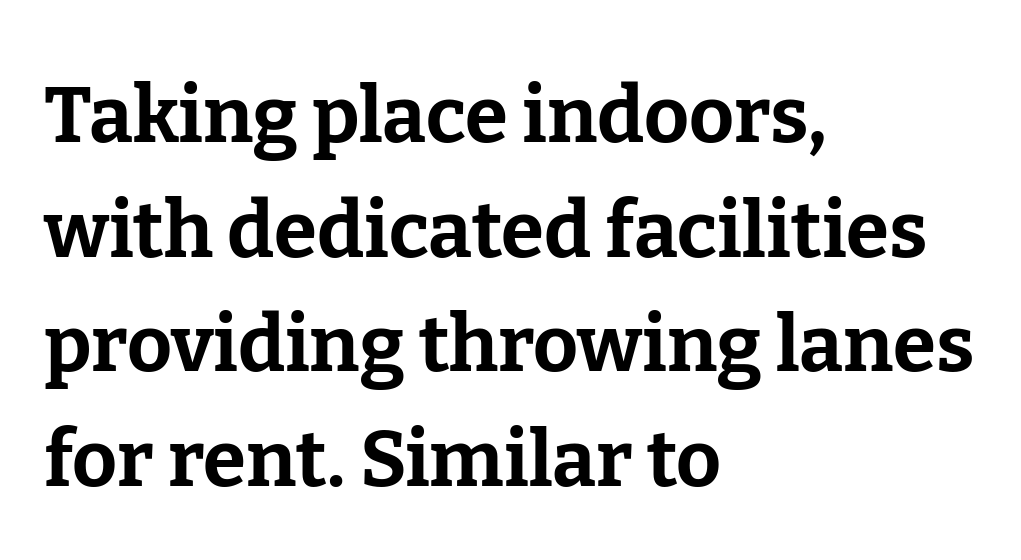
Here the designer chose a conventional face with non-uniform glyph widths. The vertical gap from one line to the next is medium. These lines carry a lot of weight — the face is fully bold. Tall strokes in this sample are plumb rather than angled. A classic flush-left, rag-right setting is used for this passage.
